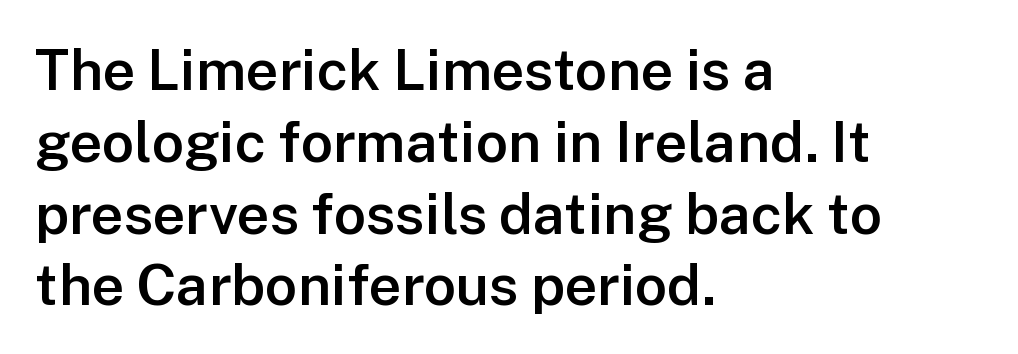
{"serif": "no", "italic": "no", "bold": "semi", "weight": "semibold", "width": "normal", "stroke_contrast": "low", "x_height": "medium", "monospaced": "no", "underline": "no", "align": "left", "line_spacing": "normal", "line_spacing_ratio": 1.26, "letter_spacing": "normal", "letter_spacing_em": 0.0, "glyph_px": 57}
